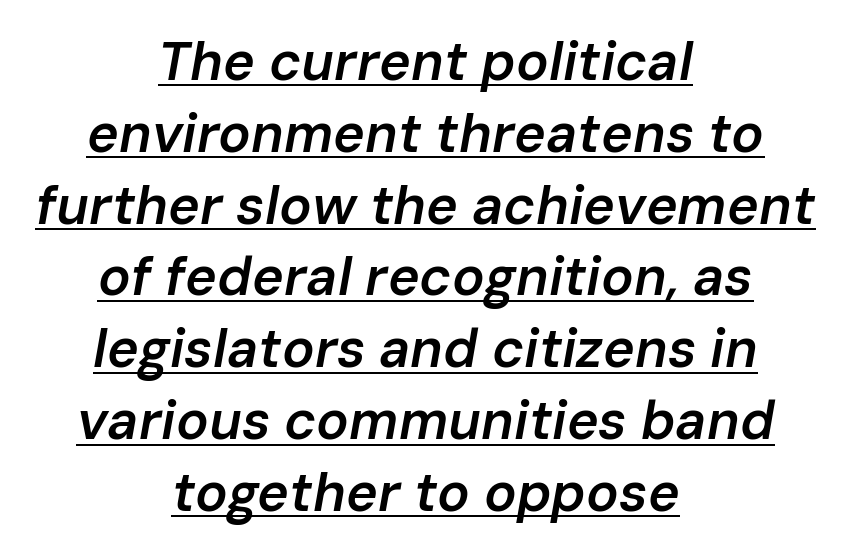
Q: Is the text bold? A: Semi-bold.
Q: Is the text italic (slanted)? A: Yes, it leans right by about 10 degrees.
Q: Is the text underlined? A: Yes.
Q: How is the paragraph aligned? A: Centered.
Q: Is the spacing between letters normal or unusually wide? A: Normal.
Q: Is the spacing between lines tight, normal or loose? A: Normal.
Q: Width (condensed, normal, or wide)? A: Normal.
Q: Stroke contrast? A: Low.
Q: x-height? A: Medium.
Q: Monospaced? A: No.
